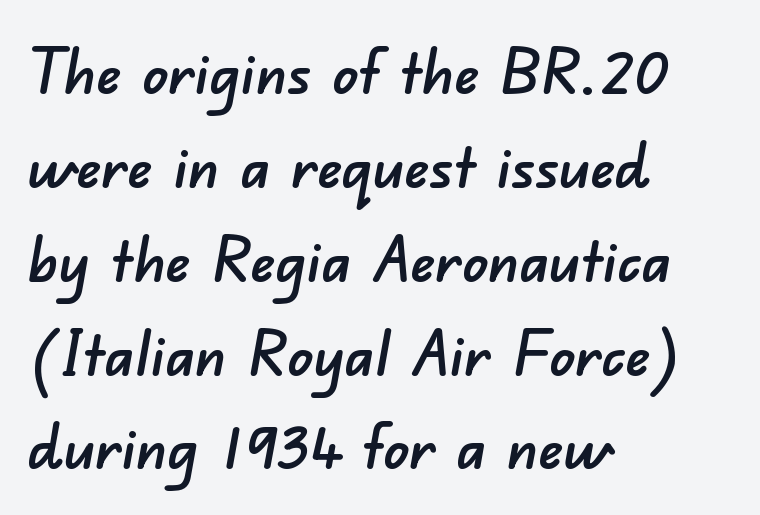
Q: Is the typeface a serif or a sans-serif typeface? A: Sans-serif.
Q: Is the text underlined? A: No.
Q: How is the paragraph aligned? A: Left-aligned.
Q: Is the spacing between letters normal or unusually wide? A: Normal.
Q: Is the spacing between lines tight, normal or loose? A: Normal.
Q: Width (condensed, normal, or wide)? A: Normal.
Q: Stroke contrast? A: Low.
Q: x-height? A: Small.
Q: Monospaced? A: No.
